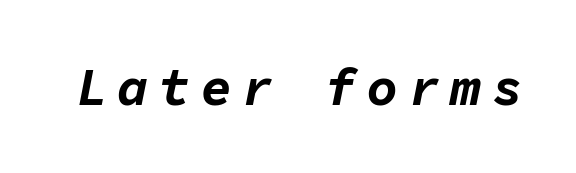
{"italic": "yes", "lean": "right", "slant_degrees": 11, "bold": "yes", "weight": "bold", "width": "normal", "stroke_contrast": "low", "x_height": "medium", "monospaced": "yes", "underline": "no", "letter_spacing": "wide", "letter_spacing_em": 0.2, "glyph_px": 52}
